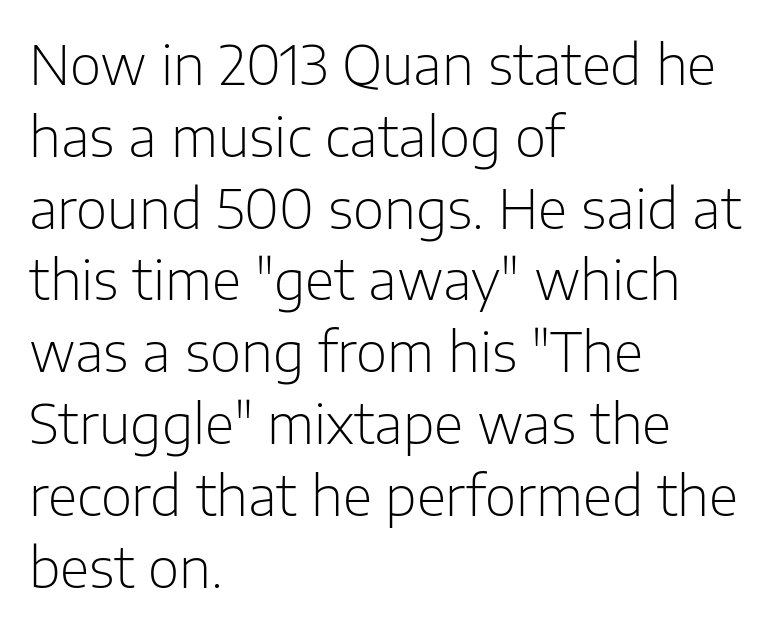
{"serif": "no", "italic": "no", "bold": "no", "weight": "light", "width": "normal", "stroke_contrast": "low", "x_height": "medium", "monospaced": "no", "underline": "no", "align": "left", "line_spacing": "normal", "line_spacing_ratio": 1.33, "letter_spacing": "normal", "letter_spacing_em": 0.0, "glyph_px": 54}
